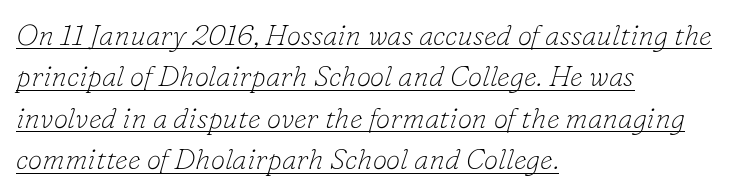
{"serif": "yes", "italic": "yes", "lean": "right", "slant_degrees": 16, "bold": "no", "weight": "thin", "width": "normal", "stroke_contrast": "low", "x_height": "small", "monospaced": "no", "underline": "yes", "align": "left", "line_spacing": "normal", "line_spacing_ratio": 1.43, "letter_spacing": "normal", "letter_spacing_em": 0.0, "glyph_px": 29}
